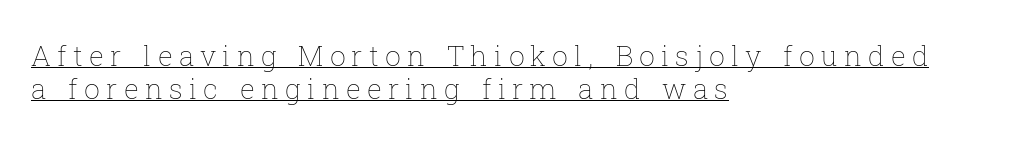
These lines have a slow, spaced-out rhythm from letter to letter. Stroke mass is kept to a normal reading level or below. These lines were composed using upright roman letters. The paragraph has a hard left edge and a soft right edge. Is there an underline? Yes — a line sits under the letters. Spacing verdict: proportional, widths tailored to each character.
